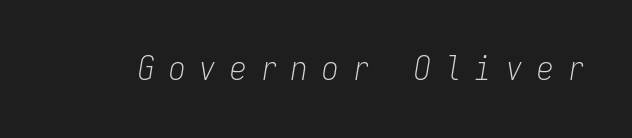
{"italic": "yes", "lean": "right", "slant_degrees": 9, "bold": "no", "weight": "light", "width": "condensed", "stroke_contrast": "low", "x_height": "medium", "monospaced": "yes", "underline": "no", "letter_spacing": "wide", "letter_spacing_em": 0.43, "glyph_px": 33}
